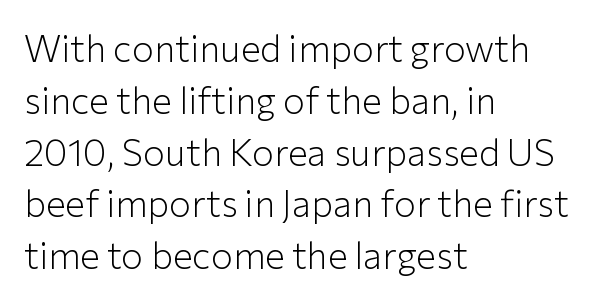
The image shows 37 px light sans-serif type, upright; set left-aligned, normal line spacing (1.4x), normal letter spacing, not underlined; low stroke contrast and a medium x-height.
